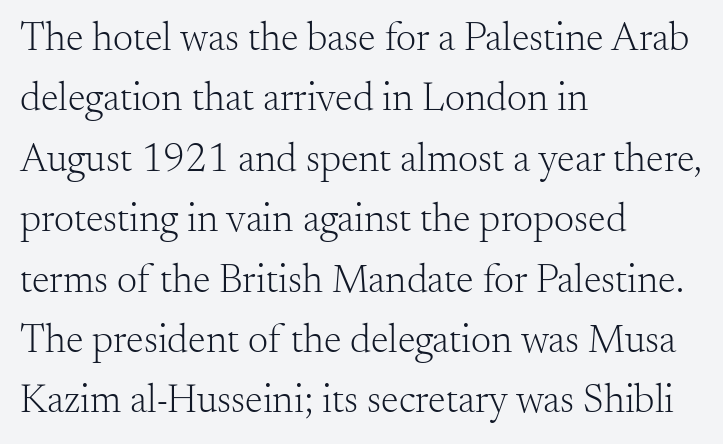
{"serif": "yes", "italic": "no", "bold": "no", "weight": "light", "width": "normal", "stroke_contrast": "medium", "x_height": "small", "monospaced": "no", "underline": "no", "align": "left", "line_spacing": "normal", "line_spacing_ratio": 1.51, "letter_spacing": "normal", "letter_spacing_em": 0.0, "glyph_px": 40}
